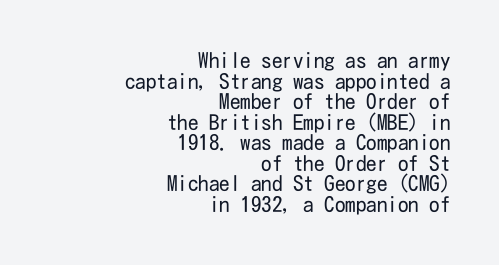
The image shows 21 px text type, upright; set right-aligned, tight line spacing (0.98x), normal letter spacing, not underlined.
